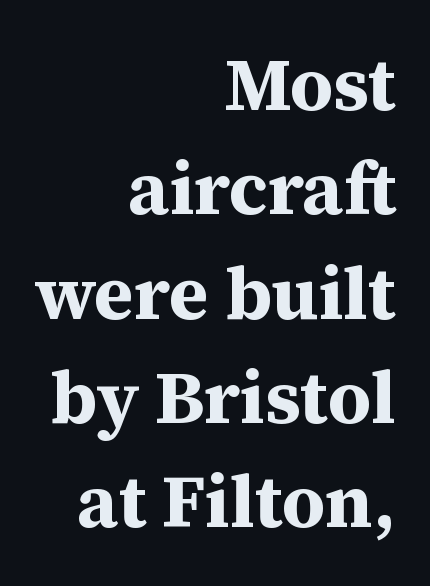
Descenders hang freely into open space. The passage shown stacks its lines at a standard gap. The rag falls on the left side of this text block. The specimen reads as upright at a glance.
